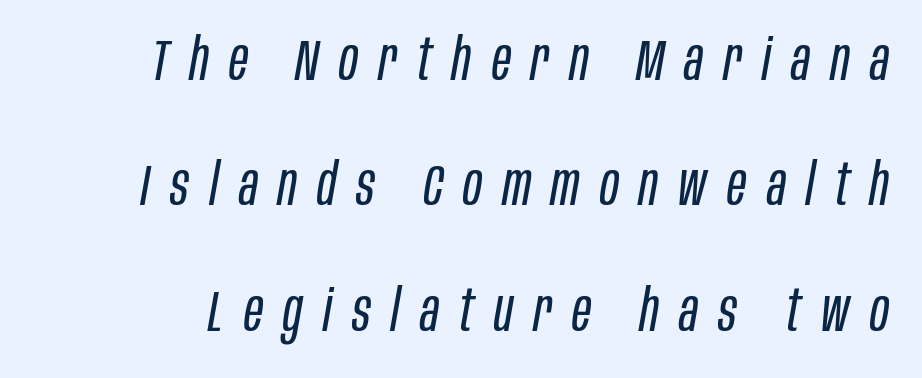
Beneath every word, the page is bare. The passage shown is typed in a proportional face where columns would drift. Compared with typical paragraphs, the rows here are farther apart. The tracking jumps out immediately: characters are airy and widely separated.
